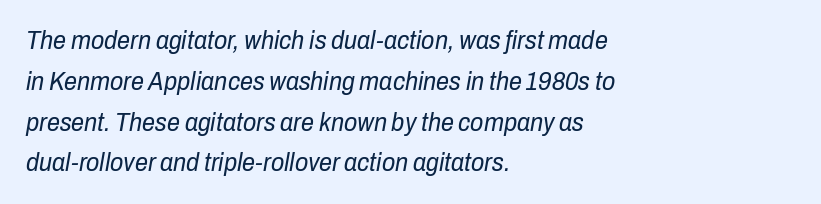
Evenly set lines give the paragraph a standard silhouette. Only glyphs here, with clear space below each row. How are the letters spaced? Ordinarily, with no added tracking. Weight class: somewhere from thin through regular. The typography opts for an oblique posture over an upright one. Where is the straight margin? On the left.
